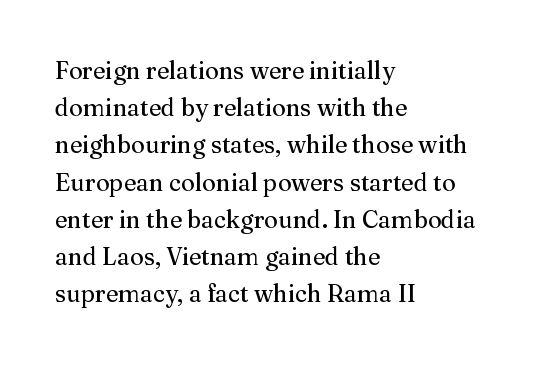
Ordinary non-slanted type is in use. This sample uses plain, unmodified letter spacing. Has an underline been added? It has not. The designer left line spacing at the default. The cut favours lightness, reaching ordinary text weight at its darkest. Layout note: lines flush left.
